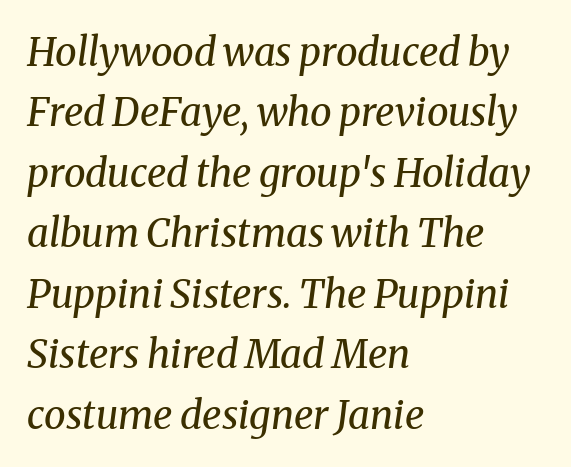
Q: Is the text bold? A: No.
Q: Is the text italic (slanted)? A: Yes, it leans right by about 8 degrees.
Q: Is the typeface a serif or a sans-serif typeface? A: Serif.
Q: Is the text underlined? A: No.
Q: How is the paragraph aligned? A: Left-aligned.
Q: Is the spacing between letters normal or unusually wide? A: Normal.
Q: Is the spacing between lines tight, normal or loose? A: Normal.
Q: Width (condensed, normal, or wide)? A: Normal.
Q: Stroke contrast? A: Medium.
Q: x-height? A: Medium.
Q: Monospaced? A: No.
